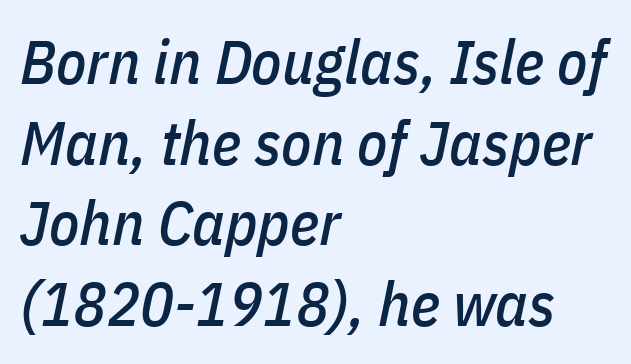
The image shows 62 px condensed type, italic (leaning right); set left-aligned, normal line spacing (1.3x), normal letter spacing, not underlined; low stroke contrast and a medium x-height.
